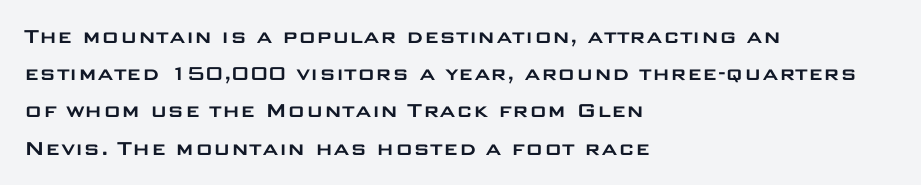
Interline gaps are of average width in this sample. The letters stand upright; this is a roman face. The face used here is rendered with its standard letterfit. Leftover space on each line is placed entirely after the last word. Beneath every word, the page is bare.
